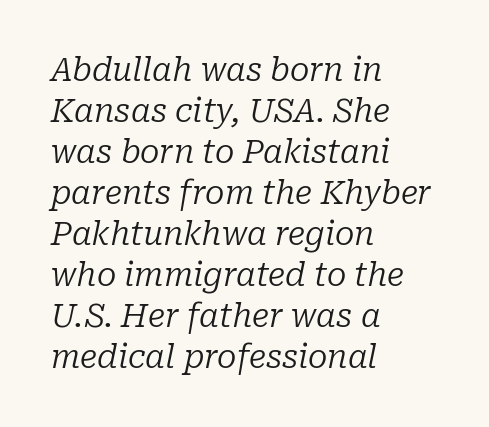
The image shows 32 px regular-weight serif type, italic (leaning right); set left-aligned, normal line spacing (1.28x), normal letter spacing, not underlined; low stroke contrast and a medium x-height.
